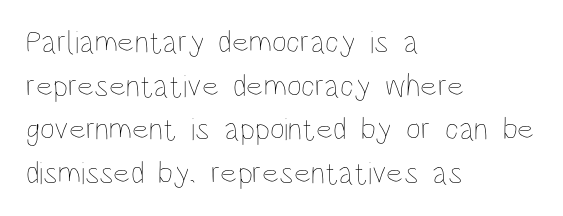
Q: Is the text bold? A: No.
Q: Is the text italic (slanted)? A: No, it is upright.
Q: Is the text underlined? A: No.
Q: How is the paragraph aligned? A: Left-aligned.
Q: Is the spacing between letters normal or unusually wide? A: Normal.
Q: Is the spacing between lines tight, normal or loose? A: Normal.
Q: Width (condensed, normal, or wide)? A: Condensed.
Q: Stroke contrast? A: Low.
Q: x-height? A: Large.
Q: Monospaced? A: No.
